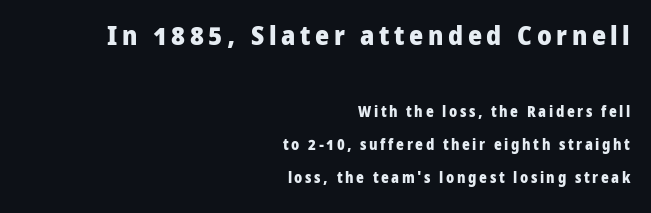
You can tell it's not italic because the verticals are truly vertical. Look at the stroke-to-counter ratio: heavy, a bold. Interline gaps are noticeably wide in this sample. Visually the block forms a straight wall on the right and a jagged coastline on the left. Compare the two chunks: the upper has the greater cap height.
